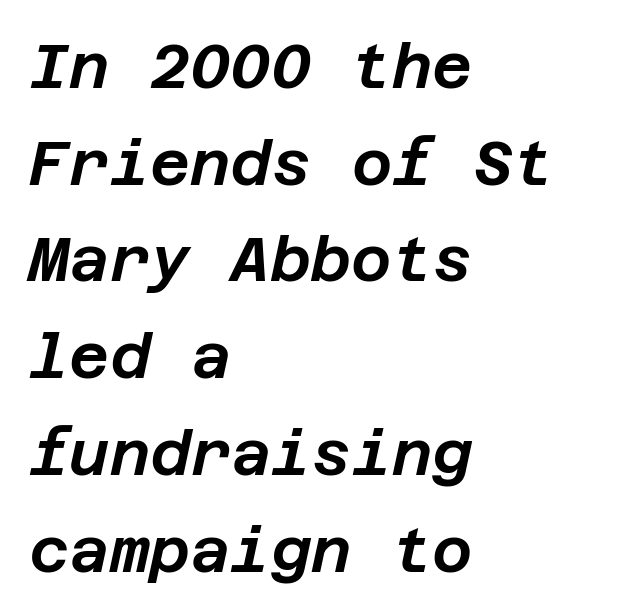
The glyphs look as if they've been sheared to an angle. Does the copy run flush right? No — it runs flush left. Each row of text sits above clean, open space. Honestly, the row spacing looks completely unremarkable. The passage shown has conventional tracking throughout.
